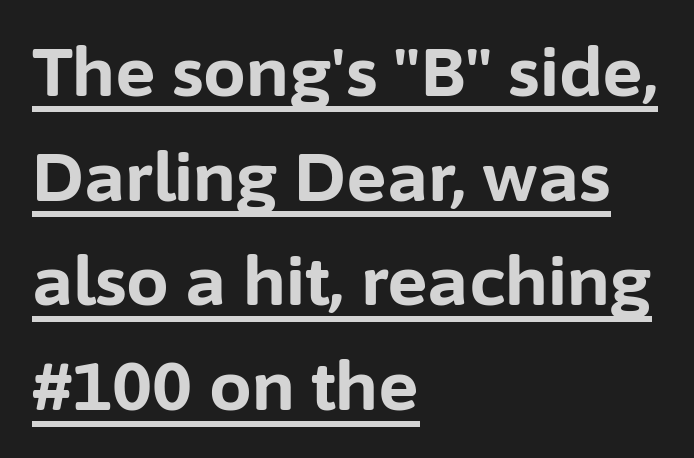
Note the varied advance widths — an 'i' is clearly narrower than an 'm'. This sample uses an upright cut, with every glyph sitting square on the baseline. Each letter's strokes conclude bluntly, with no projecting serifs. Compared with typical paragraphs, the rows here are spaced about the same. Look at the tracking — it's just the regular setting, nothing added.
